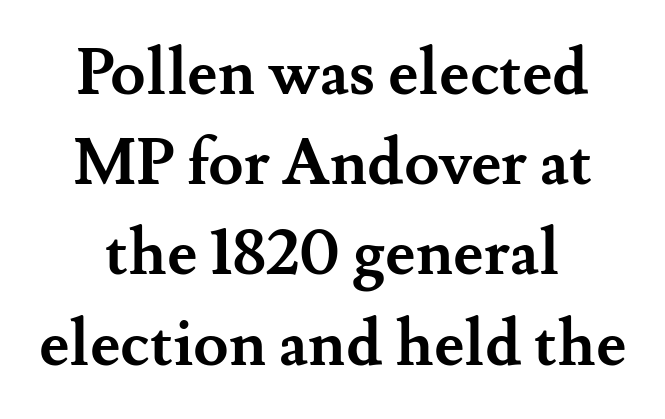
{"serif": "yes", "italic": "no", "bold": "yes", "weight": "semibold", "width": "normal", "stroke_contrast": "medium", "x_height": "small", "monospaced": "no", "underline": "no", "line_spacing": "normal", "line_spacing_ratio": 1.41, "letter_spacing": "normal", "letter_spacing_em": 0.0, "glyph_px": 64}
